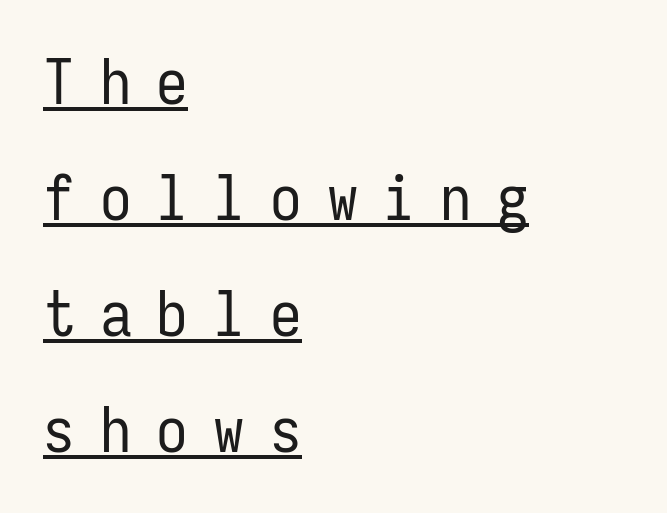
Q: Is the text bold? A: No.
Q: Is the text italic (slanted)? A: No, it is upright.
Q: Is the typeface a serif or a sans-serif typeface? A: Sans-serif.
Q: Is the text underlined? A: Yes.
Q: How is the paragraph aligned? A: Left-aligned.
Q: Is the spacing between letters normal or unusually wide? A: Unusually wide.
Q: Width (condensed, normal, or wide)? A: Condensed.
Q: Stroke contrast? A: Low.
Q: x-height? A: Medium.
Q: Monospaced? A: Yes.
